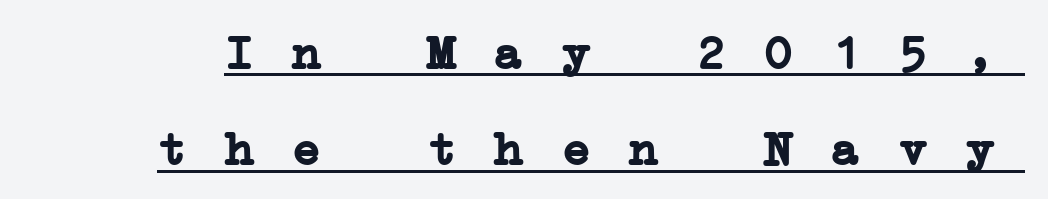
The image shows 48 px semibold, wide serif type, monospaced; set loose line spacing (2.01x), unusually wide letter spacing (+0.2 em), underlined; low stroke contrast and a medium x-height.
